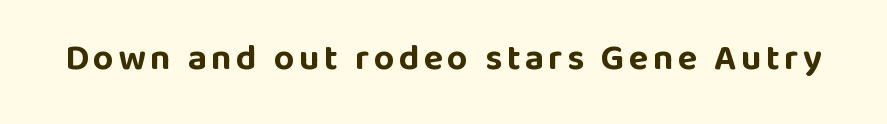
This sample uses an upright cut, with every glyph sitting square on the baseline. Clear beneath every line of the passage. This rendering employs a face without finishing strokes, i.e., a sans-serif. Thick stems and heavy bowls — unmistakably bold. This sample has the flowing, uneven cadence of proportional lettering.
